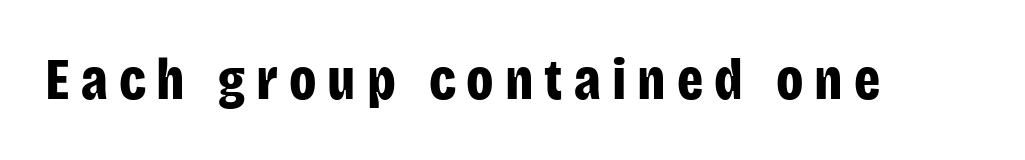
The image shows 58 px bold, condensed sans-serif type, upright; set not underlined; low stroke contrast and a large x-height.
